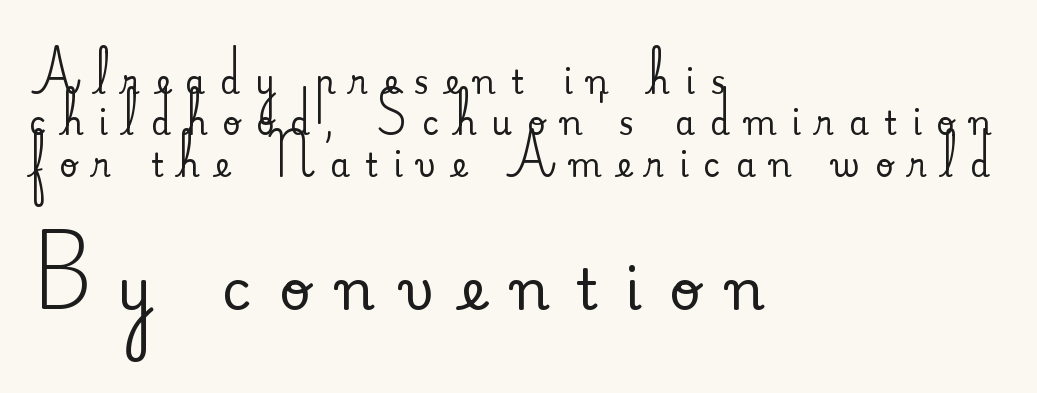
The image shows 56 px serif type, upright; set left-aligned, normal line spacing (1.29x), unusually wide letter spacing (+0.47 em), not underlined; the second (bottom) block is 1.75x larger; medium stroke contrast and a small x-height.
